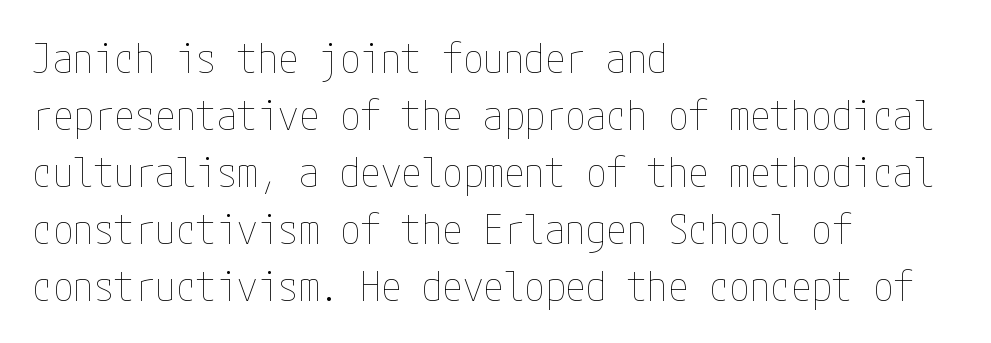
{"italic": "no", "bold": "no", "weight": "thin", "width": "condensed", "stroke_contrast": "low", "x_height": "medium", "underline": "no", "align": "left", "line_spacing": "normal", "line_spacing_ratio": 1.39, "letter_spacing": "normal", "letter_spacing_em": 0.0, "glyph_px": 41}
